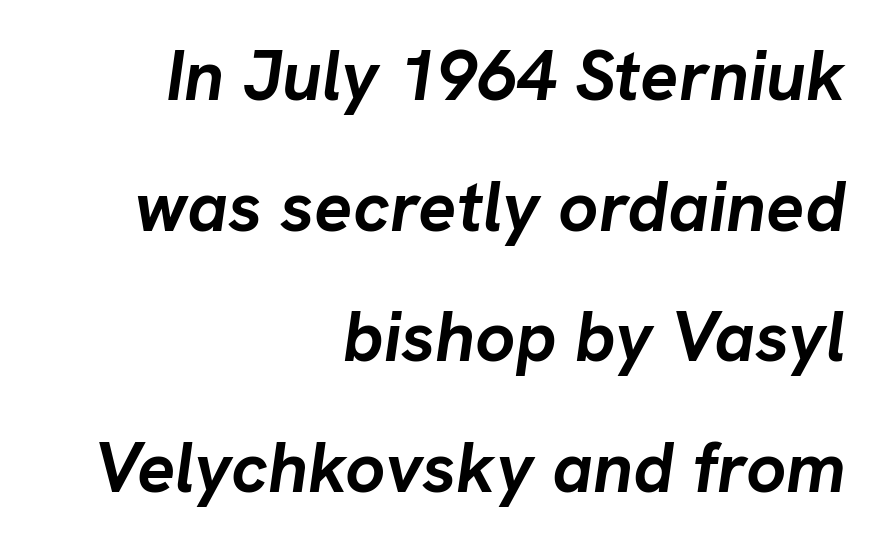
Lines of text with bare space underneath. Would a proofreader flag this as italicized? Yes. The letters sit at their default tracking, neither squeezed nor spread. The rendering uses a bold face; every stroke is thick and dark.
